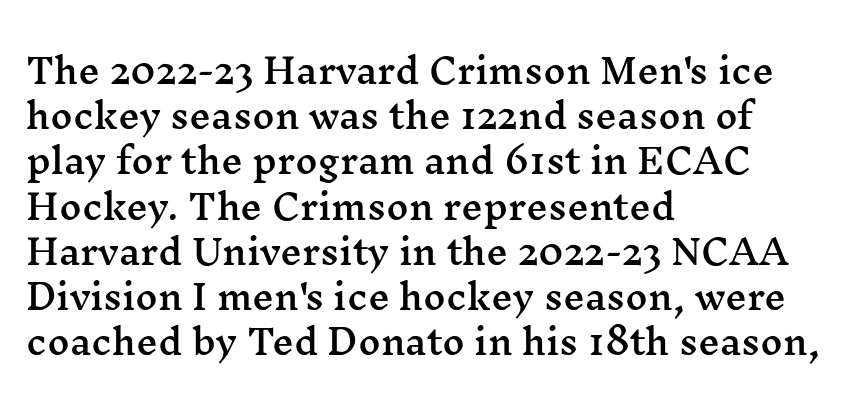
Q: Is the text italic (slanted)? A: No, it is upright.
Q: Is the typeface a serif or a sans-serif typeface? A: Serif.
Q: Is the text underlined? A: No.
Q: How is the paragraph aligned? A: Left-aligned.
Q: Is the spacing between letters normal or unusually wide? A: Normal.
Q: Is the spacing between lines tight, normal or loose? A: Normal.
Q: Width (condensed, normal, or wide)? A: Wide.
Q: Stroke contrast? A: Medium.
Q: x-height? A: Medium.
Q: Monospaced? A: No.
